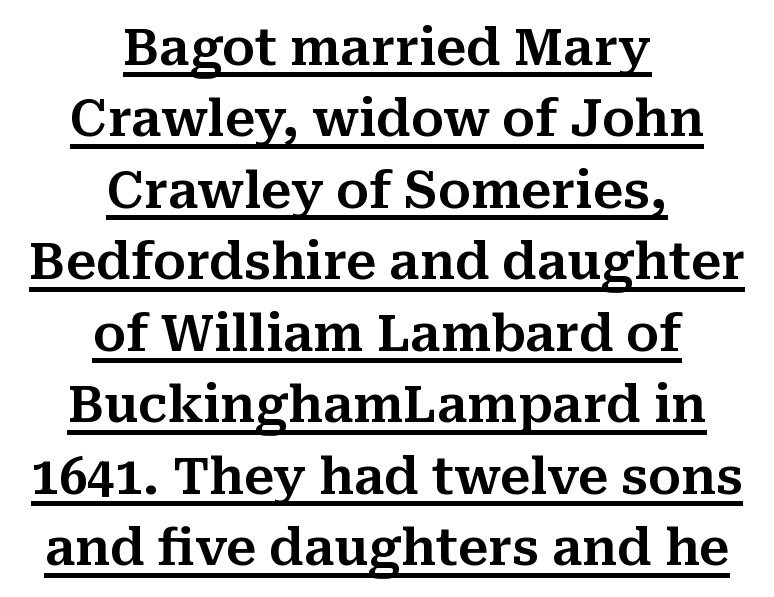
The image shows 50 px serif type, upright; set centered, normal line spacing (1.43x), normal letter spacing, underlined; medium stroke contrast and a medium x-height.
